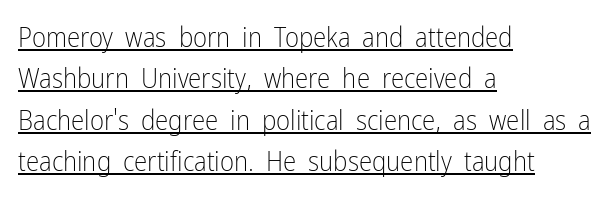
{"italic": "no", "bold": "no", "underline": "yes", "align": "left", "line_spacing": "normal", "line_spacing_ratio": 1.53, "letter_spacing": "normal", "letter_spacing_em": 0.0, "glyph_px": 27}
